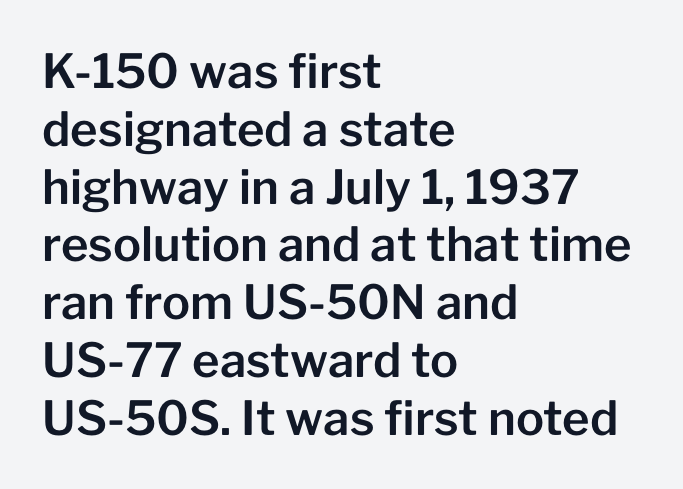
These lines are rendered in a variable-pitch font. The baseline area is clear. These lines are set flush left with a ragged right edge. No italicization has been applied; the sample stays upright.
